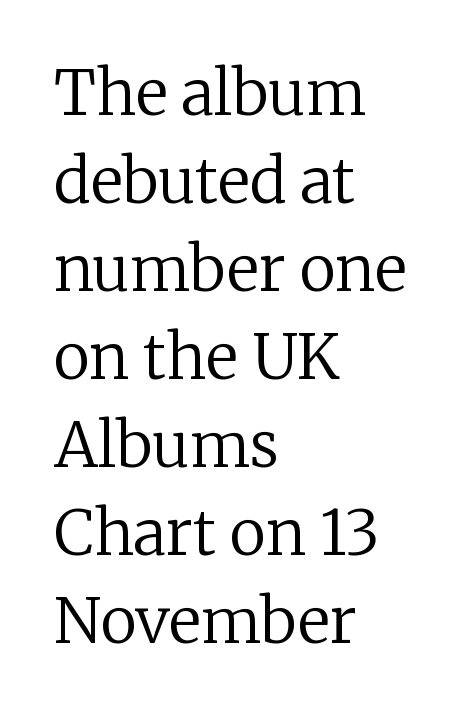
The image shows 62 px regular-weight serif type, upright; set left-aligned, normal line spacing (1.42x), normal letter spacing, not underlined; low stroke contrast and a medium x-height.
